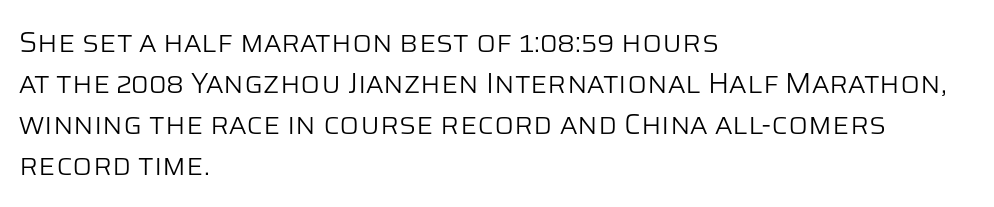
{"serif": "no", "italic": "no", "bold": "no", "weight": "light", "width": "normal", "stroke_contrast": "low", "x_height": "large", "monospaced": "no", "underline": "no", "align": "left", "line_spacing": "normal", "line_spacing_ratio": 1.41, "letter_spacing": "normal", "letter_spacing_em": 0.0, "glyph_px": 29}
